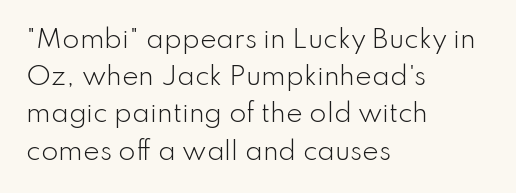
{"italic": "no", "bold": "no", "underline": "no", "align": "left", "line_spacing": "normal", "line_spacing_ratio": 1.49, "letter_spacing": "normal", "letter_spacing_em": 0.0, "glyph_px": 25}
